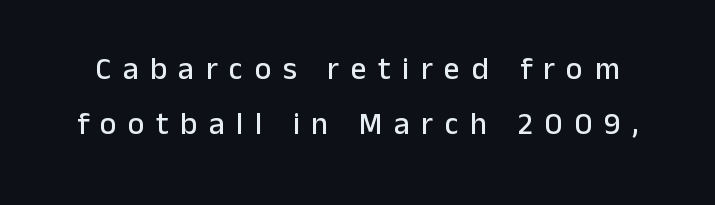
{"serif": "no", "italic": "no", "width": "normal", "stroke_contrast": "low", "x_height": "medium", "monospaced": "no", "underline": "no", "line_spacing_ratio": 1.79, "letter_spacing": "wide", "letter_spacing_em": 0.38, "glyph_px": 31}
